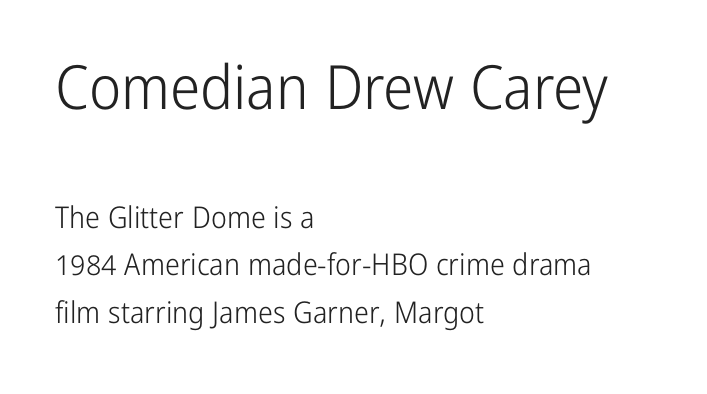
In terms of posture, this sample is upright. The typeface has the unassuming heft of standard copy or less. Standard letterfit; no display-style spreading of the glyphs. Where is the straight margin? On the left.
